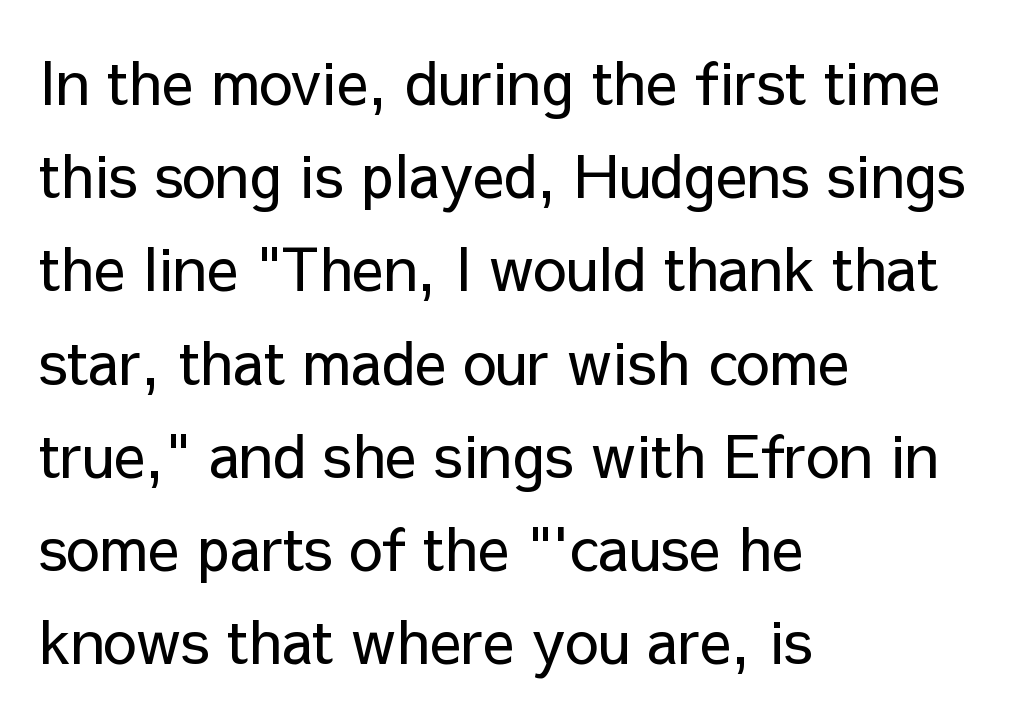
Anything drawn beneath the words? Only blank space. Default kerning and tracking; the words read as compact shapes. The glyphs in this specimen are sans serif. The designer left line spacing at the default. Stems here are at most as thick as an everyday book face. The typography opts for an upright posture over an oblique one.
